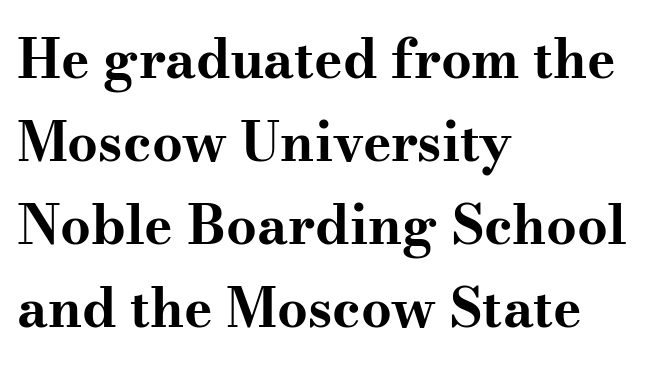
{"serif": "yes", "italic": "no", "bold": "yes", "weight": "bold", "width": "wide", "stroke_contrast": "medium", "x_height": "small", "monospaced": "no", "underline": "no", "align": "left", "line_spacing": "normal", "line_spacing_ratio": 1.54, "letter_spacing": "normal", "letter_spacing_em": 0.0, "glyph_px": 54}
